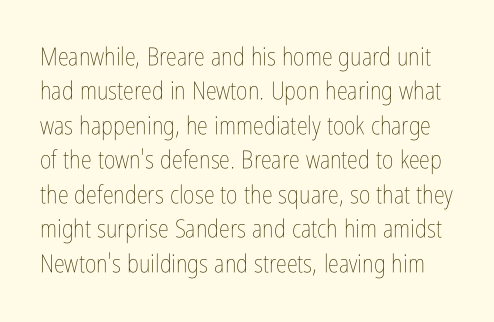
{"italic": "no", "bold": "no", "underline": "no", "line_spacing": "normal", "line_spacing_ratio": 1.38, "letter_spacing": "normal", "letter_spacing_em": 0.0, "glyph_px": 25}
